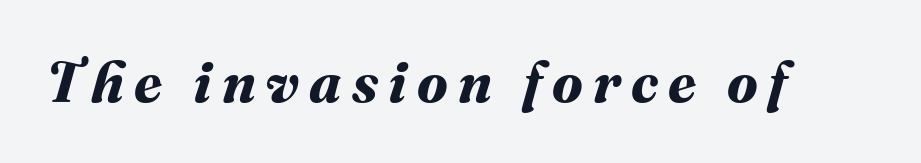
Q: Is the text bold? A: Yes.
Q: Is the text underlined? A: No.
Q: Width (condensed, normal, or wide)? A: Normal.
Q: Stroke contrast? A: Medium.
Q: x-height? A: Medium.
Q: Monospaced? A: No.
